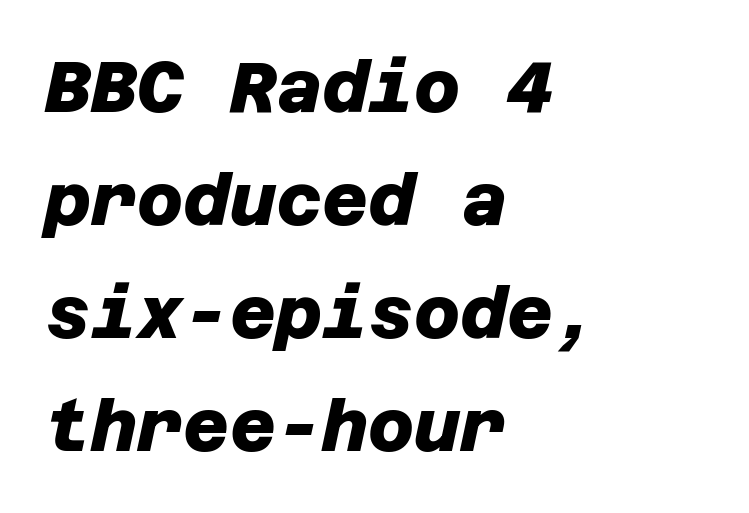
Normally led — the rows are evenly, conventionally spaced. Typesetter's note: full bold, strokes at maximum text heaviness. Each word holds together tightly as a unit, with standard inter-letter gaps. The rendering shows plain stroke endings on the letterforms — a sans-serif design. Decoration check: the copy has no underline. Leftover space on each line is placed entirely after the last word.
